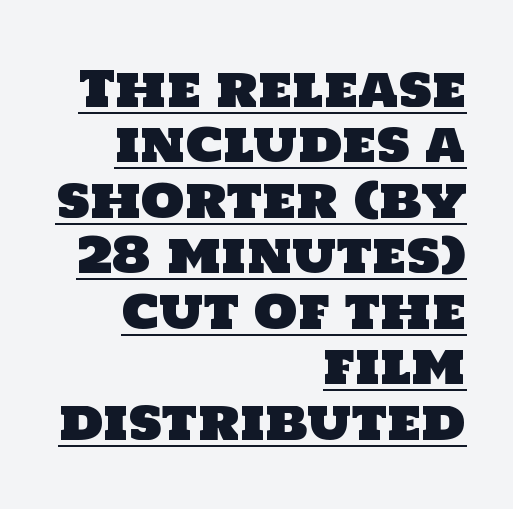
Q: Is the typeface a serif or a sans-serif typeface? A: Sans-serif.
Q: Is the text underlined? A: Yes.
Q: How is the paragraph aligned? A: Right-aligned.
Q: Is the spacing between letters normal or unusually wide? A: Normal.
Q: Is the spacing between lines tight, normal or loose? A: Tight.
Q: Width (condensed, normal, or wide)? A: Normal.
Q: Stroke contrast? A: Low.
Q: x-height? A: Large.
Q: Monospaced? A: No.
